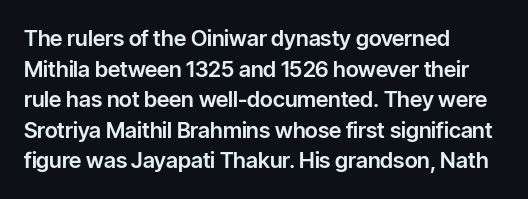
If you drew a line through each stem, it would be perfectly vertical. Honestly, the letter spacing is just normal — you wouldn't notice it. The words here are not underlined. Notice how the passage keeps a crisp vertical edge on the left only. Interline gaps are of average width in this sample.
